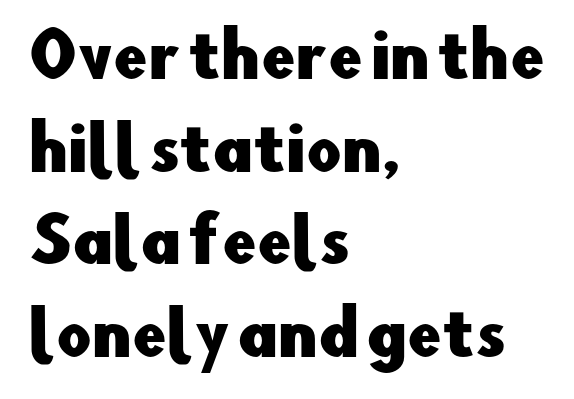
Q: Is the text italic (slanted)? A: No, it is upright.
Q: Is the typeface a serif or a sans-serif typeface? A: Sans-serif.
Q: Is the text underlined? A: No.
Q: How is the paragraph aligned? A: Left-aligned.
Q: Is the spacing between letters normal or unusually wide? A: Normal.
Q: Is the spacing between lines tight, normal or loose? A: Normal.
Q: Width (condensed, normal, or wide)? A: Normal.
Q: Stroke contrast? A: Low.
Q: x-height? A: Small.
Q: Monospaced? A: No.
